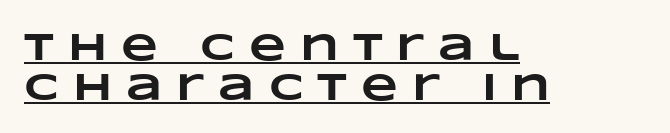
{"bold": "yes", "weight": "heavy", "width": "wide", "stroke_contrast": "low", "x_height": "large", "monospaced": "no", "underline": "yes", "align": "left", "line_spacing": "tight", "line_spacing_ratio": 1.06, "letter_spacing": "wide", "letter_spacing_em": 0.37, "glyph_px": 38}
